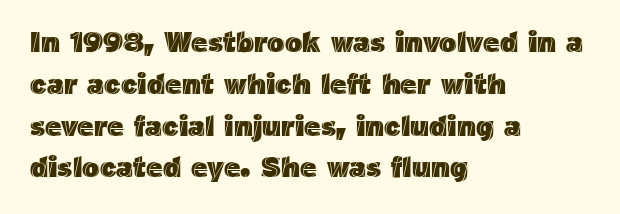
{"italic": "no", "width": "normal", "x_height": "medium", "monospaced": "no", "underline": "no", "align": "left", "line_spacing": "normal", "line_spacing_ratio": 1.44, "letter_spacing": "normal", "letter_spacing_em": 0.0, "glyph_px": 29}
